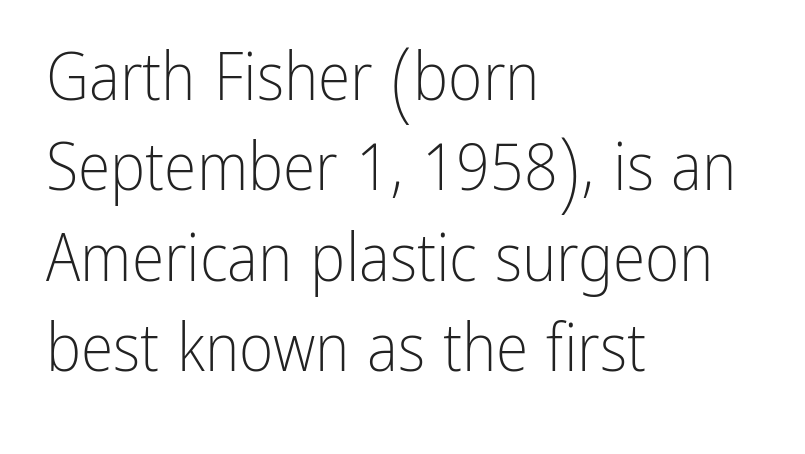
{"serif": "no", "italic": "no", "bold": "no", "weight": "light", "width": "condensed", "stroke_contrast": "low", "x_height": "medium", "monospaced": "no", "underline": "no", "align": "left", "line_spacing": "normal", "line_spacing_ratio": 1.37, "letter_spacing": "normal", "letter_spacing_em": 0.0, "glyph_px": 66}
